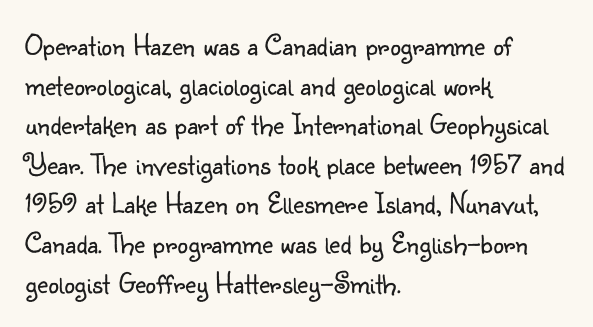
{"serif": "no", "italic": "no", "bold": "no", "weight": "light", "width": "normal", "stroke_contrast": "low", "x_height": "small", "monospaced": "no", "underline": "no", "align": "left", "line_spacing": "normal", "line_spacing_ratio": 1.32, "letter_spacing": "normal", "letter_spacing_em": 0.0, "glyph_px": 30}
